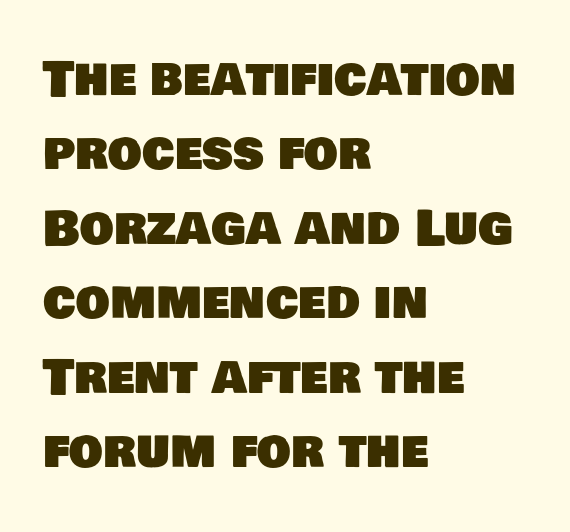
{"serif": "no", "width": "normal", "stroke_contrast": "low", "x_height": "large", "monospaced": "no", "underline": "no", "align": "left", "line_spacing": "normal", "line_spacing_ratio": 1.55, "letter_spacing": "normal", "letter_spacing_em": 0.0, "glyph_px": 48}
